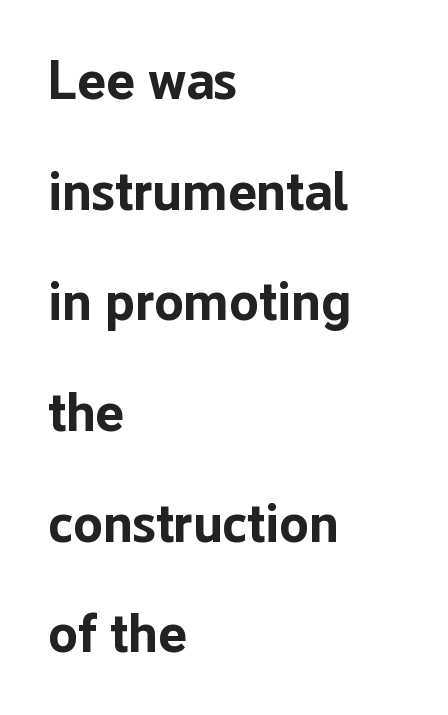
Q: Is the text bold? A: Yes.
Q: Is the text italic (slanted)? A: No, it is upright.
Q: Is the typeface a serif or a sans-serif typeface? A: Sans-serif.
Q: Is the text underlined? A: No.
Q: How is the paragraph aligned? A: Left-aligned.
Q: Is the spacing between letters normal or unusually wide? A: Normal.
Q: Is the spacing between lines tight, normal or loose? A: Loose.
Q: Width (condensed, normal, or wide)? A: Normal.
Q: Stroke contrast? A: Low.
Q: x-height? A: Medium.
Q: Monospaced? A: No.
